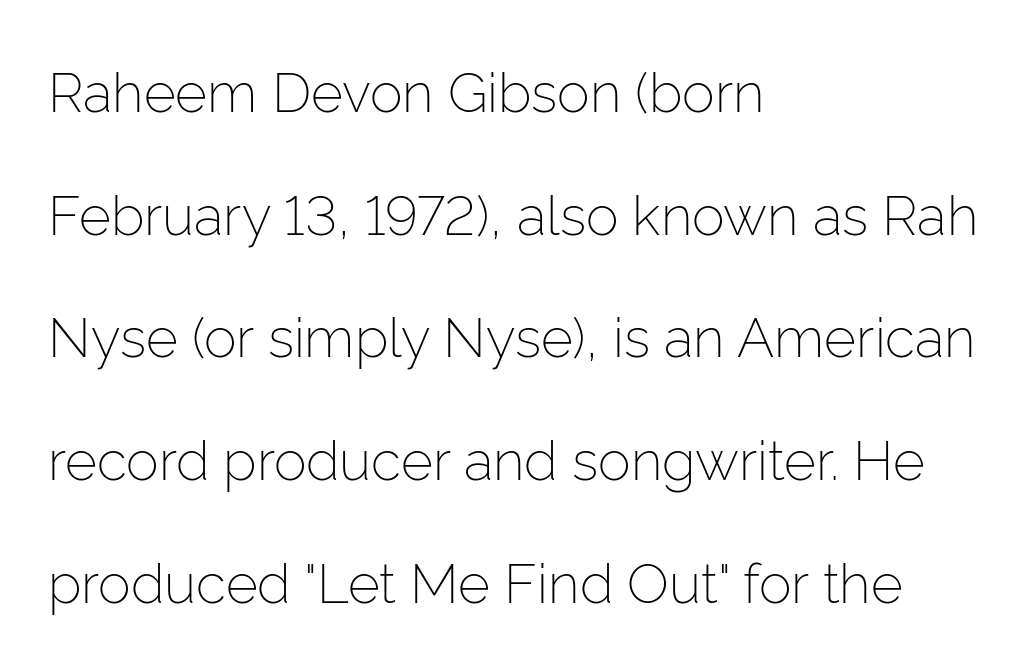
Heft: none added — not bold. Line starts are locked; line ends wander. These lines are rendered in a variable-pitch font. Style check: upright. Are there feet on the stems? There aren't — it's a sans. The space directly below the letters is spotless.
